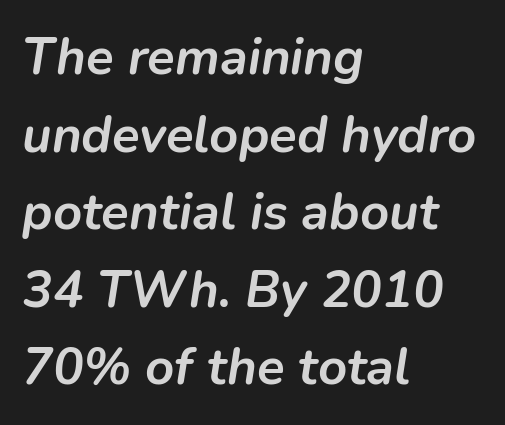
Q: Is the text bold? A: Yes.
Q: Is the text italic (slanted)? A: Yes, it leans right by about 9 degrees.
Q: Is the text underlined? A: No.
Q: How is the paragraph aligned? A: Left-aligned.
Q: Is the spacing between letters normal or unusually wide? A: Normal.
Q: Is the spacing between lines tight, normal or loose? A: Normal.
Q: Width (condensed, normal, or wide)? A: Normal.
Q: Stroke contrast? A: Low.
Q: x-height? A: Medium.
Q: Monospaced? A: No.
